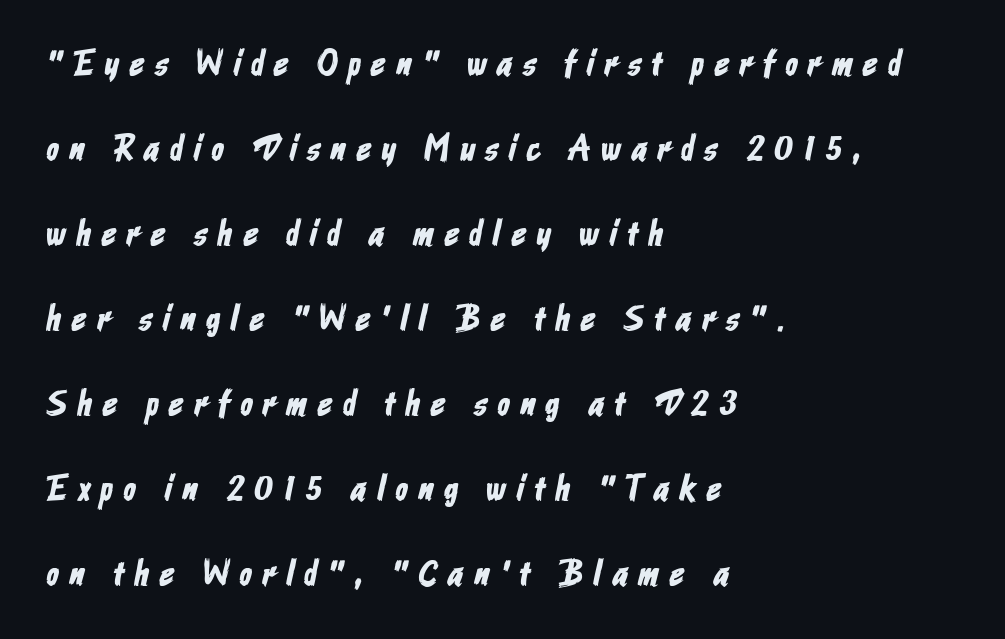
{"serif": "no", "width": "condensed", "stroke_contrast": "low", "x_height": "medium", "monospaced": "no", "underline": "no", "align": "left", "line_spacing": "loose", "line_spacing_ratio": 2.36, "letter_spacing": "wide", "letter_spacing_em": 0.3, "glyph_px": 36}
